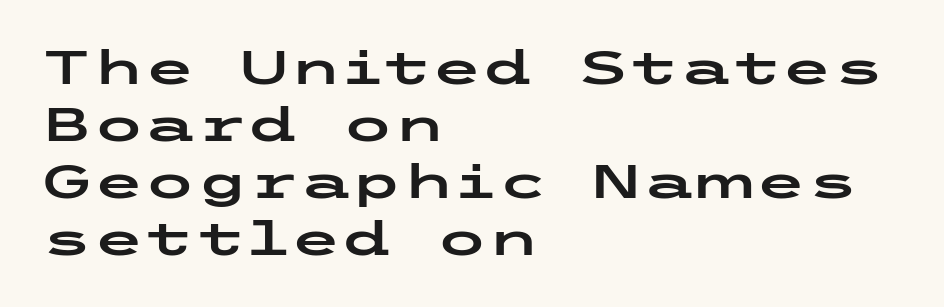
Q: Is the text italic (slanted)? A: No, it is upright.
Q: Is the typeface a serif or a sans-serif typeface? A: Sans-serif.
Q: Is the text underlined? A: No.
Q: How is the paragraph aligned? A: Left-aligned.
Q: Is the spacing between letters normal or unusually wide? A: Normal.
Q: Width (condensed, normal, or wide)? A: Wide.
Q: Stroke contrast? A: Low.
Q: x-height? A: Medium.
